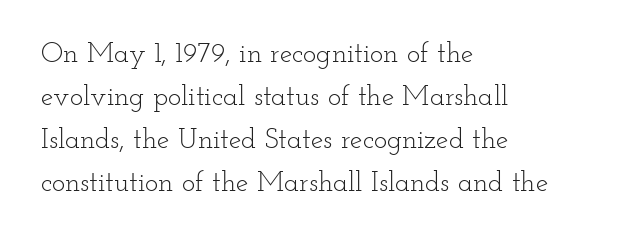
{"serif": "yes", "italic": "no", "bold": "no", "weight": "light", "width": "wide", "stroke_contrast": "low", "x_height": "small", "monospaced": "no", "underline": "no", "align": "left", "line_spacing": "normal", "line_spacing_ratio": 1.54, "letter_spacing": "normal", "letter_spacing_em": 0.0, "glyph_px": 28}
